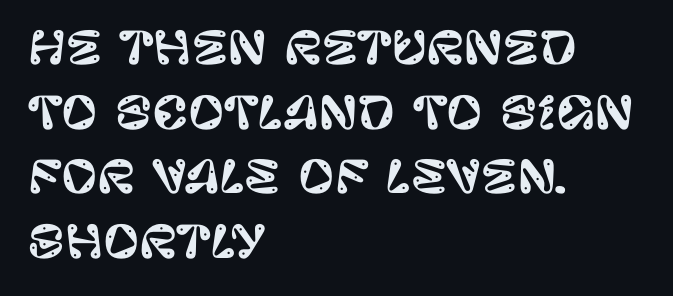
Descender tails drop into unmarked territory. Is this a sans? Yes — the strokes have no serifs. Honestly, the letter spacing is just normal — you wouldn't notice it. The passage is arranged the way most books set body copy — flush left.
